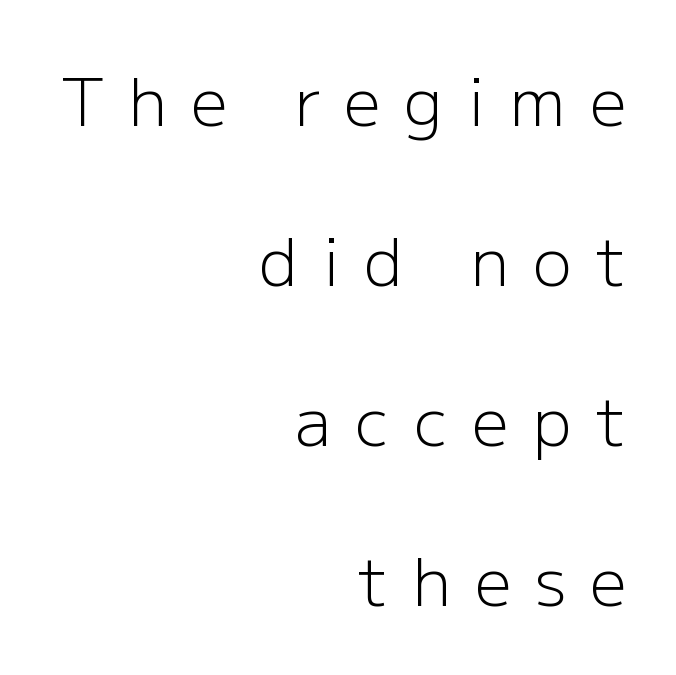
The image shows 65 px light sans-serif type, upright; set right-aligned, loose line spacing (2.46x), unusually wide letter spacing (+0.37 em), not underlined; low stroke contrast and a medium x-height.
